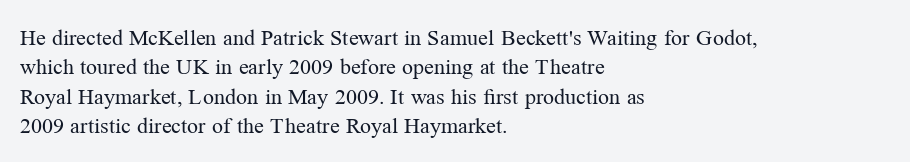
The image shows 22 px text type, upright; set left-aligned, normal line spacing (1.33x), normal letter spacing, not underlined.
